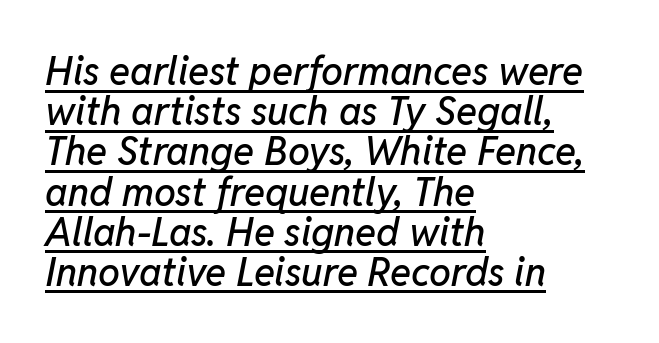
The image shows 39 px text type, italic (leaning right); set left-aligned, tight line spacing (1.03x), normal letter spacing, underlined; low stroke contrast and a medium x-height.
